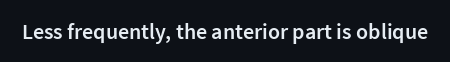
There is no visible air inserted between adjacent glyphs. The characters look somewhat weighty, a semibold short of true bold. Check the space under the baseline: it is left empty. Ascenders rise straight up at ninety degrees.
